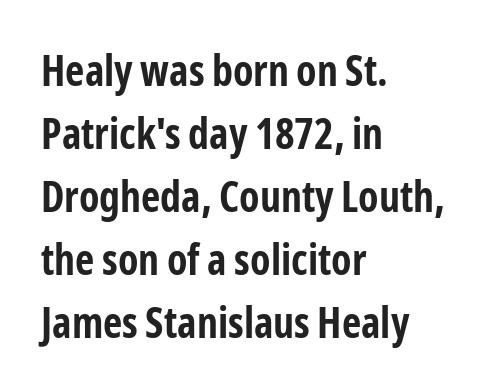
The designer left line spacing at the default. Nothing sits at the stroke ends, so this counts as sans-serif. Is this a fixed-width face? No — the glyphs have proportional, varying widths. The baseline area is clear. Unlike italic type, these characters show no tilt at all.
